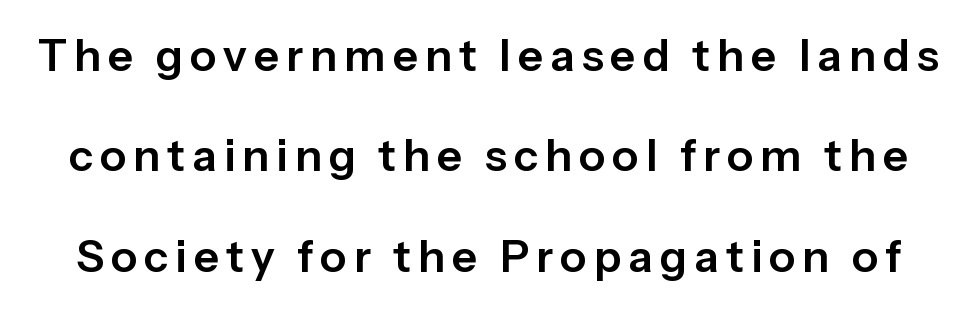
Q: Is the text italic (slanted)? A: No, it is upright.
Q: Is the typeface a serif or a sans-serif typeface? A: Sans-serif.
Q: Is the text underlined? A: No.
Q: Is the spacing between lines tight, normal or loose? A: Loose.
Q: Width (condensed, normal, or wide)? A: Normal.
Q: Stroke contrast? A: Low.
Q: x-height? A: Medium.
Q: Monospaced? A: No.
